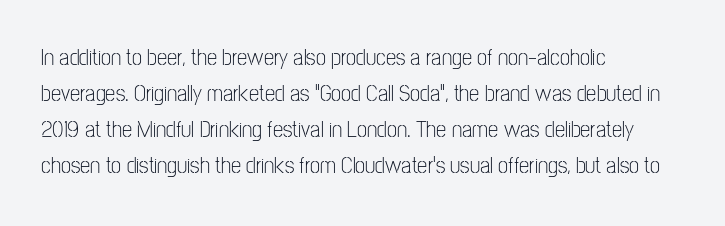
Q: Is the text bold? A: No.
Q: Is the text italic (slanted)? A: No, it is upright.
Q: Is the text underlined? A: No.
Q: How is the paragraph aligned? A: Left-aligned.
Q: Is the spacing between letters normal or unusually wide? A: Normal.
Q: Is the spacing between lines tight, normal or loose? A: Normal.
